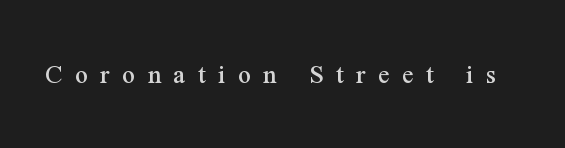
You could only call the tracking loose — the letters float apart. Regarding serifs, this sample has them. Just letters on the line, the space beneath them empty. Each letter keeps its own natural width here, so spacing adapts to shape. Does the lettering tilt? It doesn't — this is upright.
